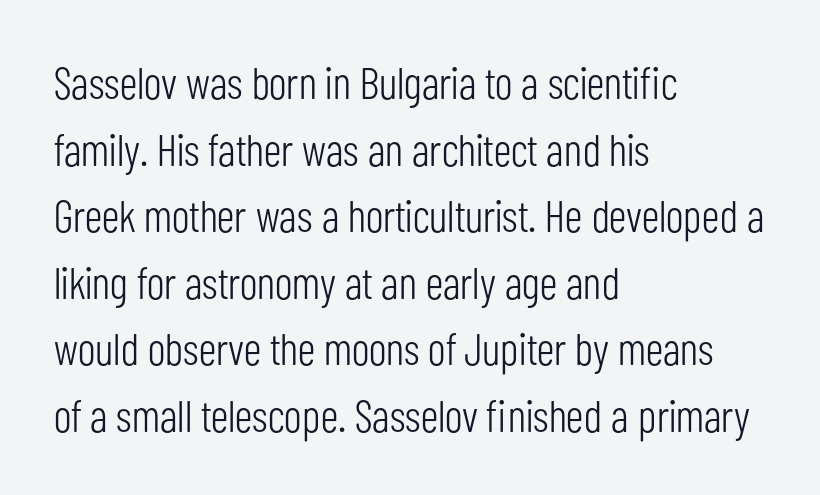
Q: Is the text bold? A: No.
Q: Is the text italic (slanted)? A: No, it is upright.
Q: Is the typeface a serif or a sans-serif typeface? A: Sans-serif.
Q: Is the text underlined? A: No.
Q: How is the paragraph aligned? A: Left-aligned.
Q: Is the spacing between letters normal or unusually wide? A: Normal.
Q: Is the spacing between lines tight, normal or loose? A: Normal.
Q: Width (condensed, normal, or wide)? A: Condensed.
Q: Stroke contrast? A: Low.
Q: x-height? A: Medium.
Q: Monospaced? A: No.
